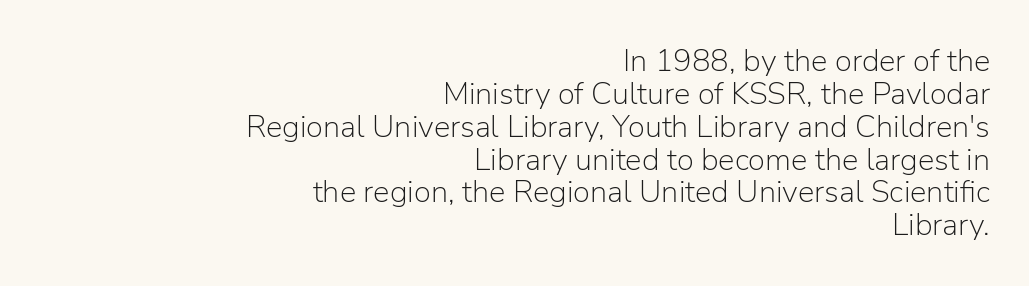
The image shows 31 px light sans-serif type, upright; set right-aligned, tight line spacing (1.06x), normal letter spacing, not underlined; low stroke contrast and a medium x-height.
